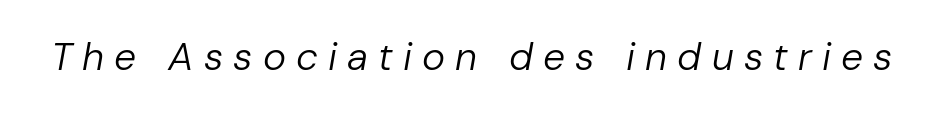
{"italic": "yes", "lean": "right", "slant_degrees": 10, "bold": "no", "weight": "regular", "width": "normal", "stroke_contrast": "low", "x_height": "medium", "monospaced": "no", "underline": "no", "letter_spacing": "wide", "letter_spacing_em": 0.26, "glyph_px": 39}
